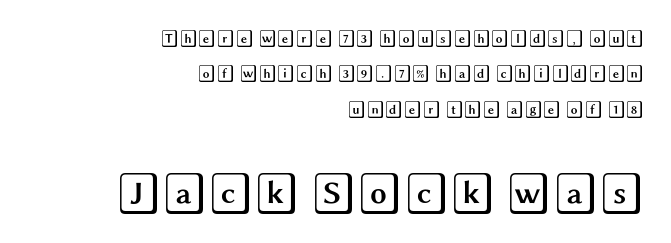
Leftover space on each line is placed entirely before the opening word. Scale increases going downward across the two blocks. Quick note: interline space is abundant. This sample uses plain, unmodified letter spacing. Only glyphs here, with clear space below each row.
